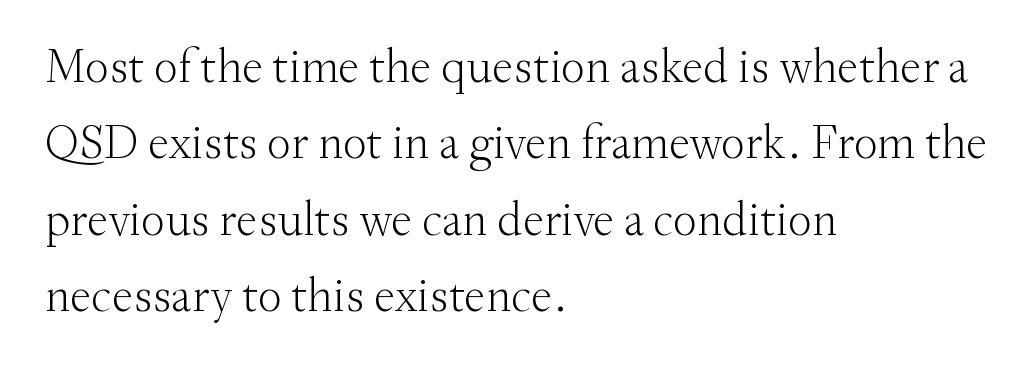
The image shows 48 px light serif type, upright; set left-aligned, normal line spacing (1.59x), normal letter spacing, not underlined; medium stroke contrast and a small x-height.
